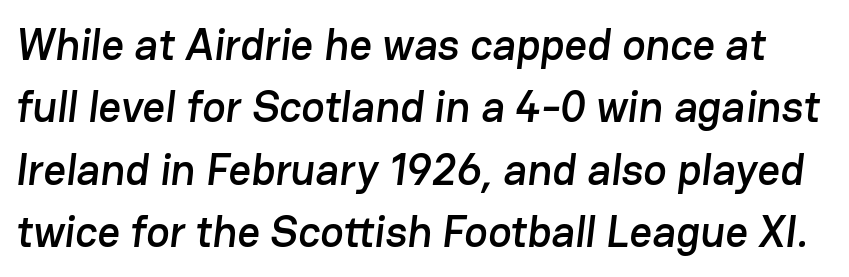
{"serif": "no", "width": "normal", "stroke_contrast": "low", "x_height": "medium", "monospaced": "no", "underline": "no", "line_spacing": "normal", "line_spacing_ratio": 1.42, "letter_spacing": "normal", "letter_spacing_em": 0.0, "glyph_px": 44}
